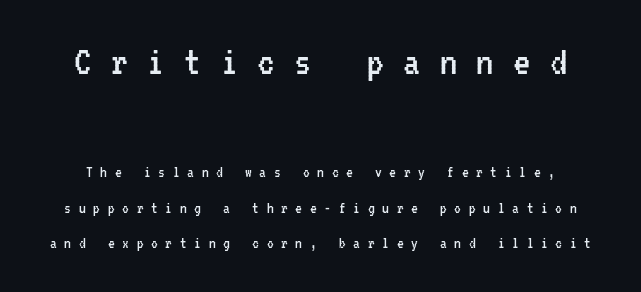
Q: Is the text bold? A: No.
Q: Is the text italic (slanted)? A: No, it is upright.
Q: Is the typeface a serif or a sans-serif typeface? A: Sans-serif.
Q: Is the text underlined? A: No.
Q: Is the spacing between letters normal or unusually wide? A: Unusually wide.
Q: Is the spacing between lines tight, normal or loose? A: Loose.
Q: Which block of text is set in a larger size, the first (top) or the second (bottom)? A: The first (top) one.
Q: Width (condensed, normal, or wide)? A: Condensed.
Q: Stroke contrast? A: Low.
Q: x-height? A: Medium.
Q: Monospaced? A: Yes.
